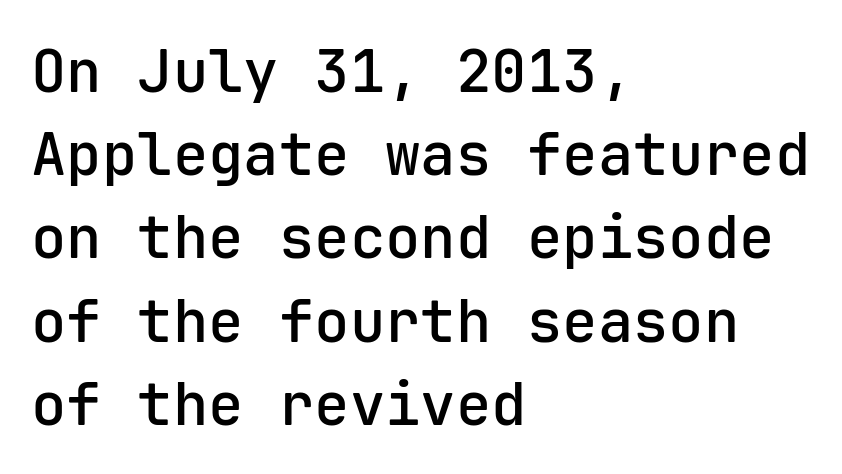
Q: Is the text bold? A: Semi-bold.
Q: Is the text italic (slanted)? A: No, it is upright.
Q: Is the typeface a serif or a sans-serif typeface? A: Sans-serif.
Q: Is the text underlined? A: No.
Q: How is the paragraph aligned? A: Left-aligned.
Q: Is the spacing between letters normal or unusually wide? A: Normal.
Q: Is the spacing between lines tight, normal or loose? A: Normal.
Q: Width (condensed, normal, or wide)? A: Normal.
Q: Stroke contrast? A: Low.
Q: x-height? A: Medium.
Q: Monospaced? A: Yes.
